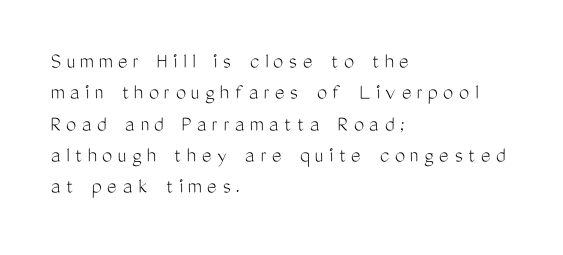
Unlike italic type, these characters show no tilt at all. The weight would be labelled regular, book, light, or lighter still. The gap between lines stays unmarked. The lines in this sample share a left origin and differ only in where they stop. The block of text has a typical density, with ordinary space between rows. There is plenty of visible air inserted between adjacent glyphs.
